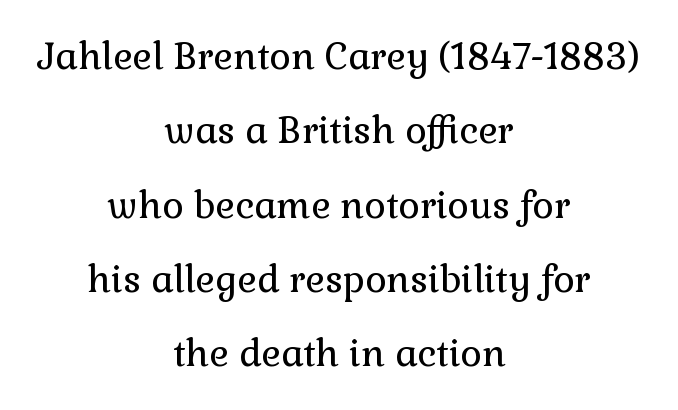
You could not count columns in this text — the font is proportionally spaced. The string is rendered with underlining switched off. There is no visible air inserted between adjacent glyphs. The face looks like a standard text weight, possibly lighter. The rendering uses a large line-height, opening up the rows.
